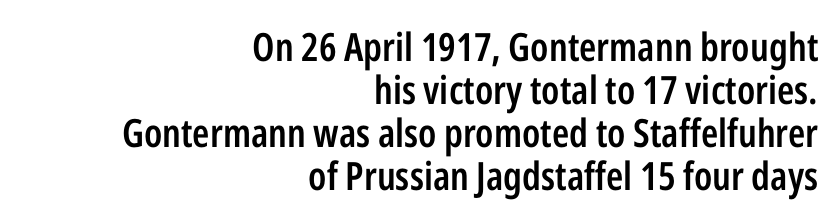
Check where the strokes stop: nothing finishes them off — pure sans. Leading is clearly below the norm, producing a dense column. Heft: intermediate — a semibold. Check the space under the baseline: it is left empty. Which margin do the lines hug? The right one — the left edge is uneven. Honestly, the letter spacing is just normal — you wouldn't notice it.
